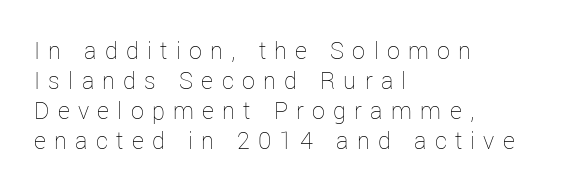
No extra ink here — the face is not bold. These lines have a slow, spaced-out rhythm from letter to letter. The axis of the letterforms is exactly vertical. Each row of text sits above clean, open space. A classic flush-left, rag-right setting is used for this passage.
